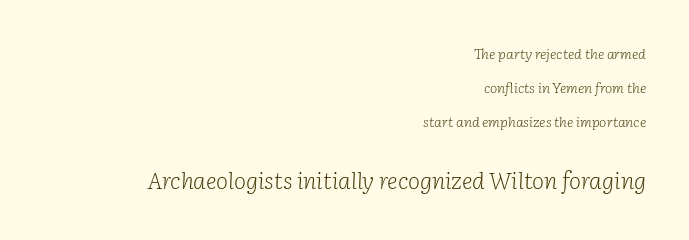
The image shows 23 px text type, italic (leaning right); set right-aligned, loose line spacing (2.43x), normal letter spacing, not underlined; the second (bottom) block is 1.64x larger.
